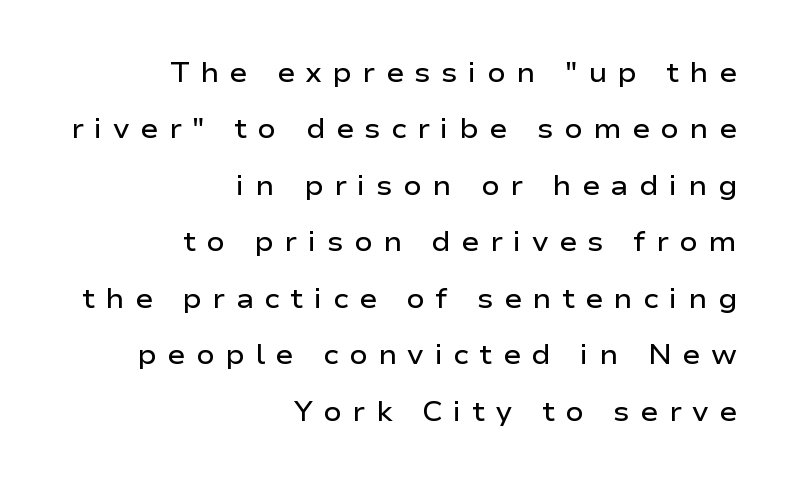
{"italic": "no", "bold": "semi", "underline": "no", "align": "right", "line_spacing": "loose", "line_spacing_ratio": 2.09, "letter_spacing": "wide", "letter_spacing_em": 0.39, "glyph_px": 27}
